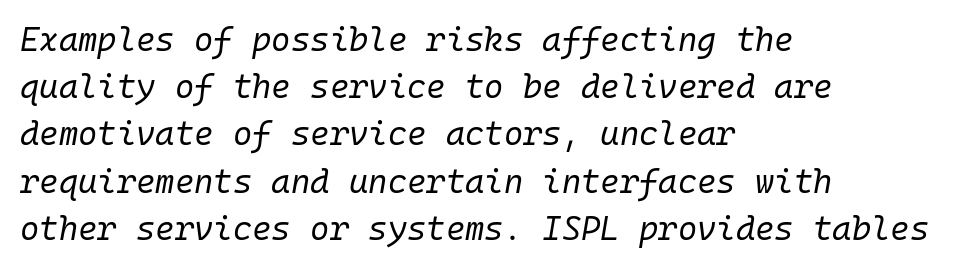
The image shows 33 px regular-weight type, italic (leaning right), monospaced; set left-aligned, normal line spacing (1.43x), normal letter spacing, not underlined; low stroke contrast and a medium x-height.
